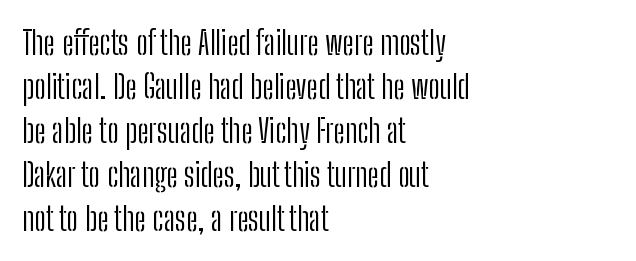
The image shows 33 px light, condensed sans-serif type, upright; set left-aligned, normal line spacing (1.33x), normal letter spacing, not underlined; low stroke contrast and a medium x-height.
